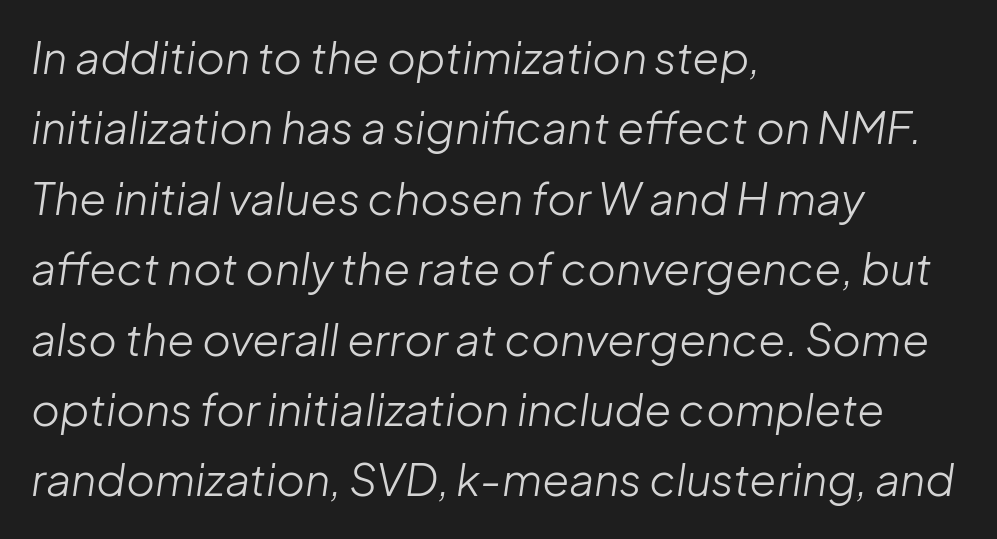
The image shows 44 px light type, italic (leaning right); set left-aligned, normal line spacing (1.6x), normal letter spacing, not underlined; low stroke contrast and a medium x-height.
